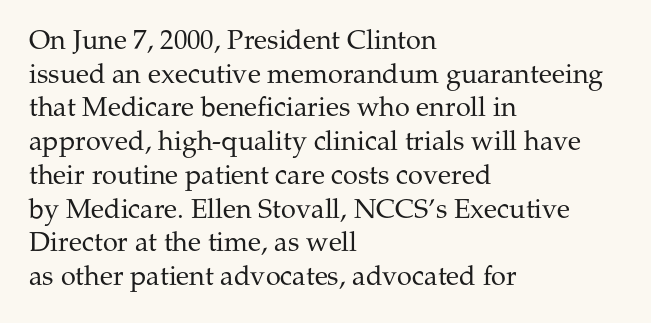
The image shows 27 px text type, upright; set left-aligned, normal line spacing (1.25x), normal letter spacing, not underlined.
